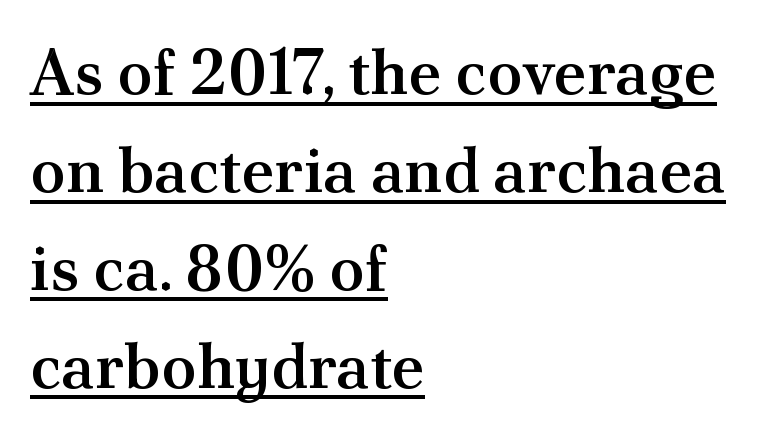
Q: Is the text bold? A: Semi-bold.
Q: Is the text italic (slanted)? A: No, it is upright.
Q: Is the typeface a serif or a sans-serif typeface? A: Serif.
Q: Is the text underlined? A: Yes.
Q: How is the paragraph aligned? A: Left-aligned.
Q: Is the spacing between letters normal or unusually wide? A: Normal.
Q: Is the spacing between lines tight, normal or loose? A: Normal.
Q: Width (condensed, normal, or wide)? A: Normal.
Q: Stroke contrast? A: Medium.
Q: x-height? A: Small.
Q: Monospaced? A: No.
